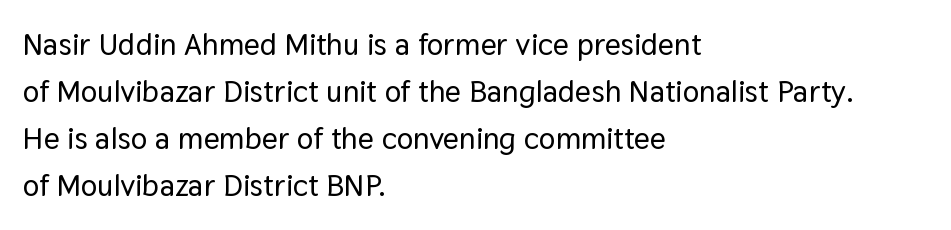
{"serif": "no", "italic": "no", "width": "normal", "stroke_contrast": "low", "x_height": "medium", "monospaced": "no", "underline": "no", "align": "left", "line_spacing": "normal", "line_spacing_ratio": 1.52, "letter_spacing": "normal", "letter_spacing_em": 0.0, "glyph_px": 31}
